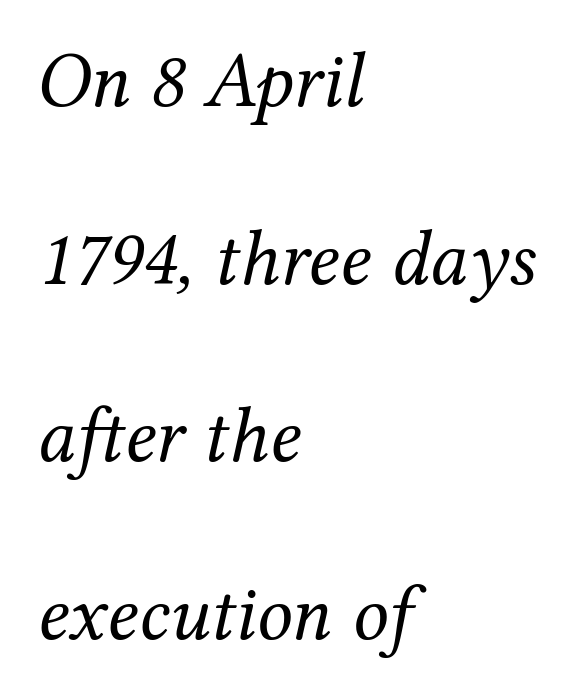
{"serif": "yes", "italic": "yes", "lean": "right", "slant_degrees": 12, "bold": "no", "weight": "regular", "width": "normal", "stroke_contrast": "medium", "x_height": "medium", "monospaced": "no", "underline": "no", "align": "left", "line_spacing": "loose", "line_spacing_ratio": 2.25, "letter_spacing": "normal", "letter_spacing_em": 0.0, "glyph_px": 79}
